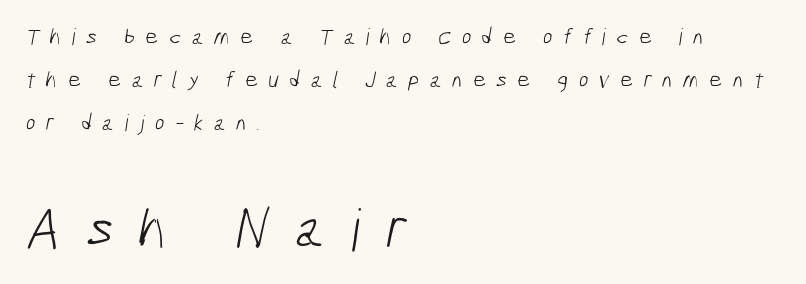
Of the two passages, the one underneath uses the larger point size. Observe the wide spacing: letters keep a clear distance from each other. A light-to-regular cut is what we see here. Think of a printed novel: that variable character pitch is what you see here.
